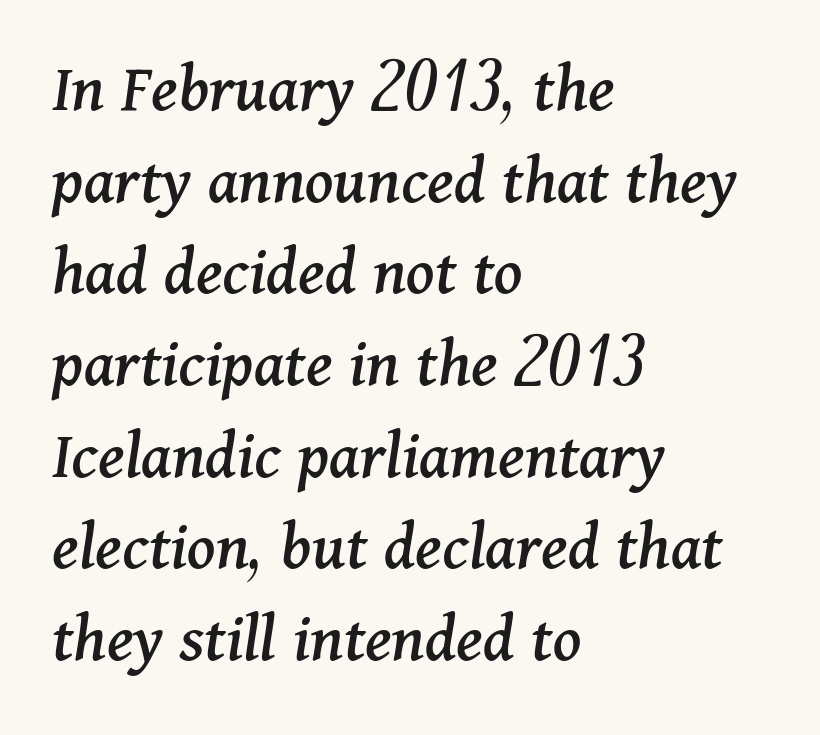
Q: Is the text italic (slanted)? A: Yes, it leans right by about 11 degrees.
Q: Is the typeface a serif or a sans-serif typeface? A: Serif.
Q: Is the text underlined? A: No.
Q: How is the paragraph aligned? A: Left-aligned.
Q: Is the spacing between letters normal or unusually wide? A: Normal.
Q: Is the spacing between lines tight, normal or loose? A: Normal.
Q: Width (condensed, normal, or wide)? A: Normal.
Q: Stroke contrast? A: Medium.
Q: x-height? A: Medium.
Q: Monospaced? A: No.
